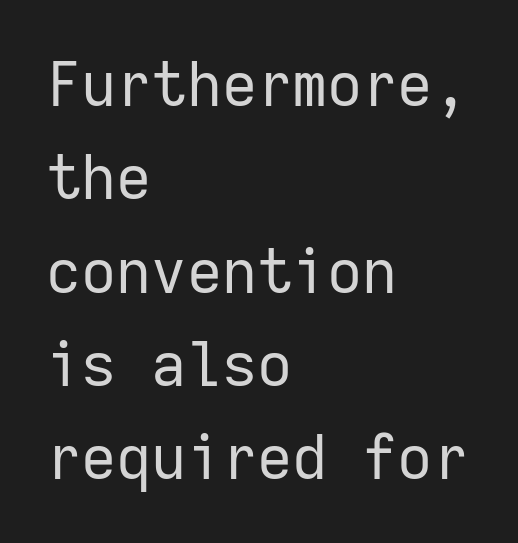
The image shows 61 px regular-weight sans-serif type, upright, monospaced; set left-aligned, normal line spacing (1.53x), normal letter spacing, not underlined; low stroke contrast and a medium x-height.
